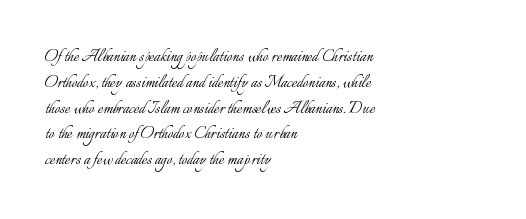
Q: Is the text bold? A: No.
Q: Is the text italic (slanted)? A: Yes.
Q: Is the text underlined? A: No.
Q: How is the paragraph aligned? A: Left-aligned.
Q: Is the spacing between letters normal or unusually wide? A: Normal.
Q: Is the spacing between lines tight, normal or loose? A: Normal.
